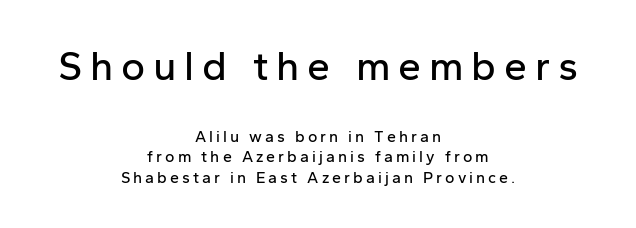
Posture: straight, roman, zero tilt. Proportional: the letters do not fall into vertical columns. Bare-footed words on every line. Horizontal bands of white between lines are of average thickness. The whitespace from short lines is split evenly between both sides. If you squint, the top block still reads clearly — it's the larger of the two.
